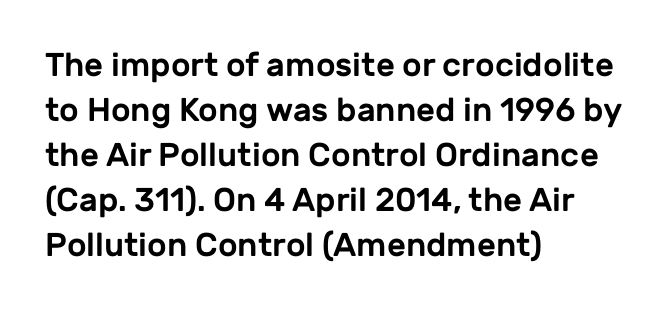
{"serif": "no", "italic": "no", "width": "normal", "stroke_contrast": "low", "x_height": "medium", "monospaced": "no", "underline": "no", "align": "left", "line_spacing": "normal", "line_spacing_ratio": 1.36, "letter_spacing": "normal", "letter_spacing_em": 0.0, "glyph_px": 33}
